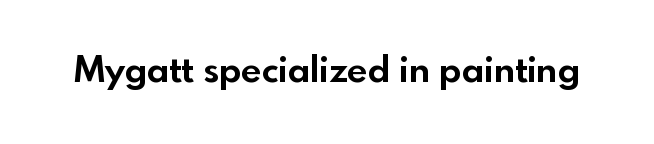
Are there feet on the stems? There aren't — it's a sans. The type sits square on the baseline with zero lean. Compared with an ordinary text face, these strokes are far heavier — a full bold. Words float on clear page, feet unadorned. Here the designer chose a conventional face with non-uniform glyph widths. The line texture is even and compact thanks to regular tracking.
